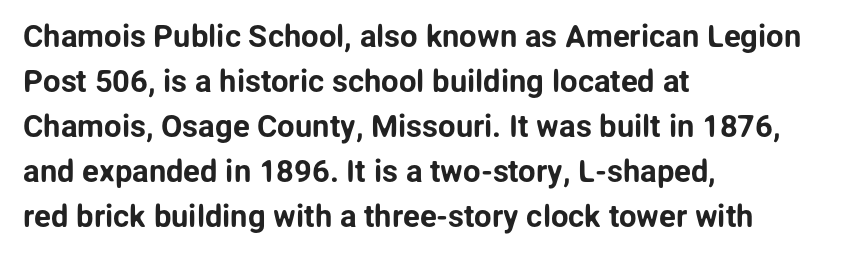
The image shows 31 px sans-serif type, upright; set left-aligned, normal line spacing (1.45x), normal letter spacing, not underlined; low stroke contrast and a medium x-height.
